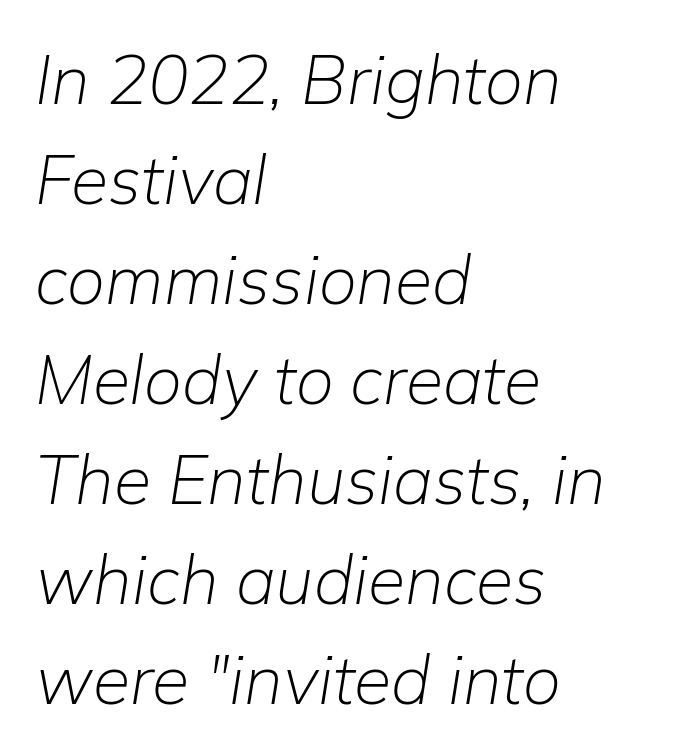
Q: Is the text bold? A: No.
Q: Is the text italic (slanted)? A: Yes, it leans right by about 9 degrees.
Q: Is the text underlined? A: No.
Q: How is the paragraph aligned? A: Left-aligned.
Q: Is the spacing between letters normal or unusually wide? A: Normal.
Q: Is the spacing between lines tight, normal or loose? A: Normal.
Q: Width (condensed, normal, or wide)? A: Normal.
Q: Stroke contrast? A: Low.
Q: x-height? A: Medium.
Q: Monospaced? A: No.
